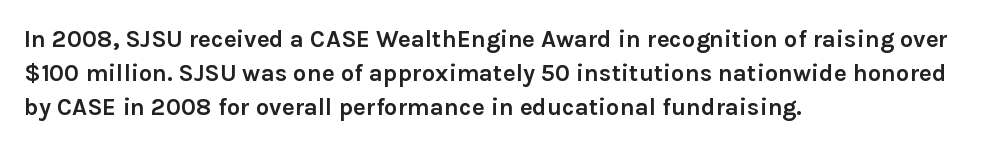
{"italic": "no", "bold": "yes", "underline": "no", "align": "left", "line_spacing": "normal", "line_spacing_ratio": 1.41, "letter_spacing": "normal", "letter_spacing_em": 0.0, "glyph_px": 24}
